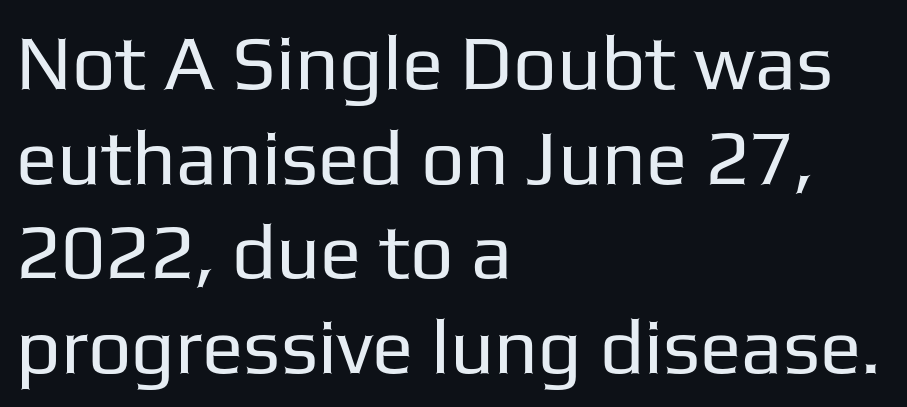
{"serif": "no", "italic": "no", "bold": "no", "weight": "regular", "width": "normal", "stroke_contrast": "low", "x_height": "medium", "monospaced": "no", "underline": "no", "align": "left", "line_spacing_ratio": 1.23, "letter_spacing": "normal", "letter_spacing_em": 0.0, "glyph_px": 77}
